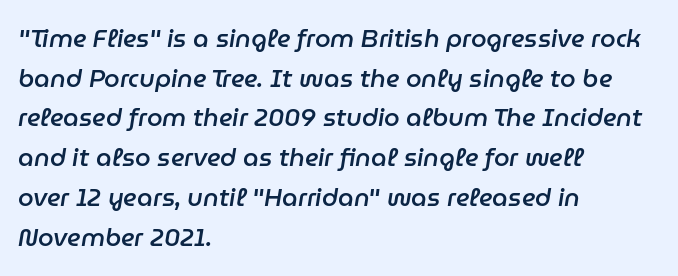
{"italic": "yes", "lean": "right", "slant_degrees": 9, "bold": "semi", "underline": "no", "align": "left", "line_spacing": "normal", "line_spacing_ratio": 1.59, "letter_spacing": "normal", "letter_spacing_em": 0.0, "glyph_px": 25}
